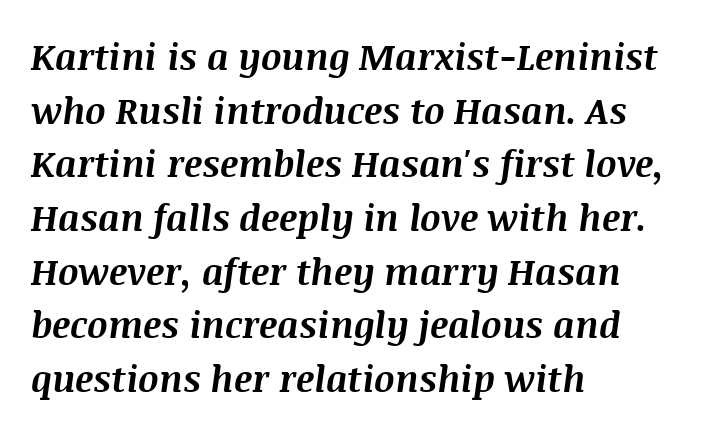
{"italic": "yes", "lean": "right", "slant_degrees": 8, "bold": "yes", "weight": "bold", "width": "normal", "stroke_contrast": "medium", "x_height": "large", "monospaced": "no", "underline": "no", "align": "left", "line_spacing": "normal", "line_spacing_ratio": 1.49, "letter_spacing": "normal", "letter_spacing_em": 0.0, "glyph_px": 36}
